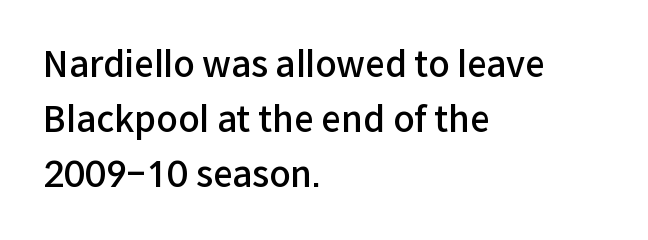
Q: Is the text bold? A: Semi-bold.
Q: Is the text italic (slanted)? A: No, it is upright.
Q: Is the typeface a serif or a sans-serif typeface? A: Sans-serif.
Q: Is the text underlined? A: No.
Q: How is the paragraph aligned? A: Left-aligned.
Q: Is the spacing between letters normal or unusually wide? A: Normal.
Q: Is the spacing between lines tight, normal or loose? A: Normal.
Q: Width (condensed, normal, or wide)? A: Normal.
Q: Stroke contrast? A: Low.
Q: x-height? A: Medium.
Q: Monospaced? A: No.
